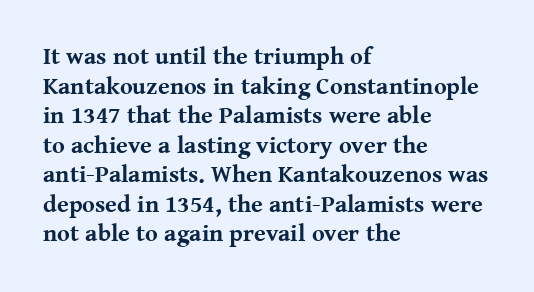
Nobody drew a line under any word here. The lettering stays uniformly vertical, giving the passage a roman look. Each word holds together tightly as a unit, with standard inter-letter gaps. A student would call this left alignment; a typographer would say flush left, rag right. Typographic density is high because the face is bold.
